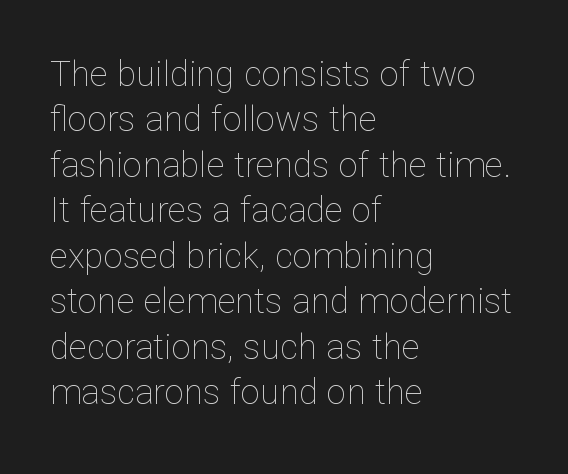
{"italic": "no", "bold": "no", "weight": "thin", "width": "normal", "stroke_contrast": "low", "x_height": "medium", "monospaced": "no", "underline": "no", "align": "left", "line_spacing": "normal", "line_spacing_ratio": 1.3, "letter_spacing": "normal", "letter_spacing_em": 0.0, "glyph_px": 35}
